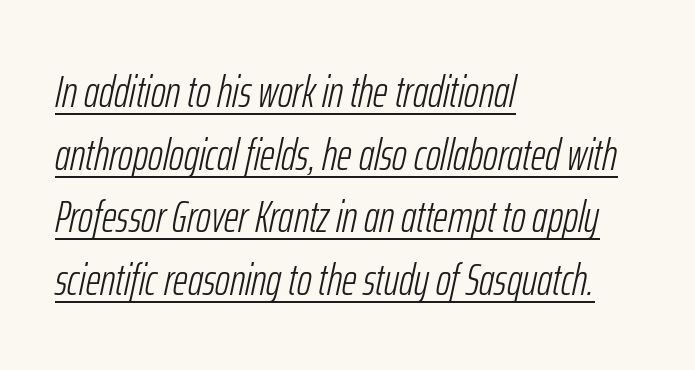
{"italic": "yes", "lean": "right", "slant_degrees": 12, "bold": "no", "weight": "light", "width": "condensed", "stroke_contrast": "low", "x_height": "medium", "monospaced": "no", "underline": "yes", "align": "left", "line_spacing": "normal", "line_spacing_ratio": 1.39, "letter_spacing": "normal", "letter_spacing_em": 0.0, "glyph_px": 45}
